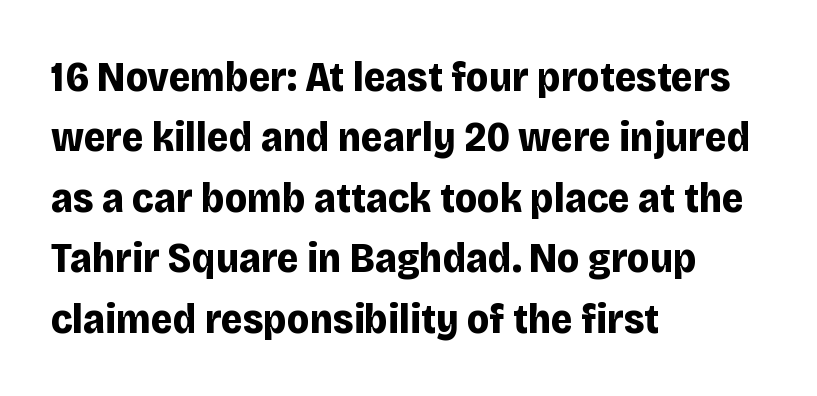
The vertical gap from one line to the next is medium. Visually the block forms a straight wall on the left and a jagged coastline on the right. Descender tails drop into unmarked territory. The face used here is proportionally spaced, like ordinary book or web type. Typesetter's note: full bold, strokes at maximum text heaviness.
